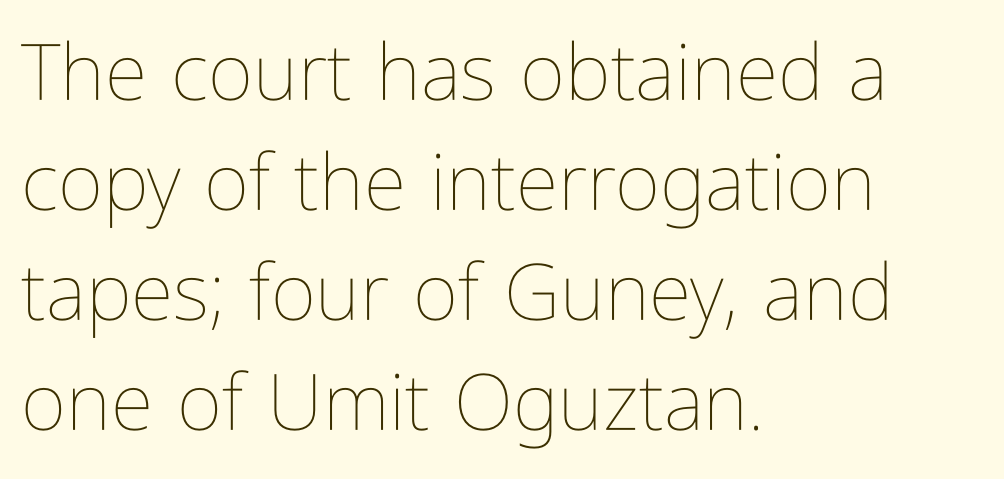
{"italic": "no", "bold": "no", "weight": "thin", "width": "condensed", "stroke_contrast": "low", "x_height": "medium", "monospaced": "no", "underline": "no", "align": "left", "line_spacing": "normal", "line_spacing_ratio": 1.41, "letter_spacing": "normal", "letter_spacing_em": 0.0, "glyph_px": 78}
